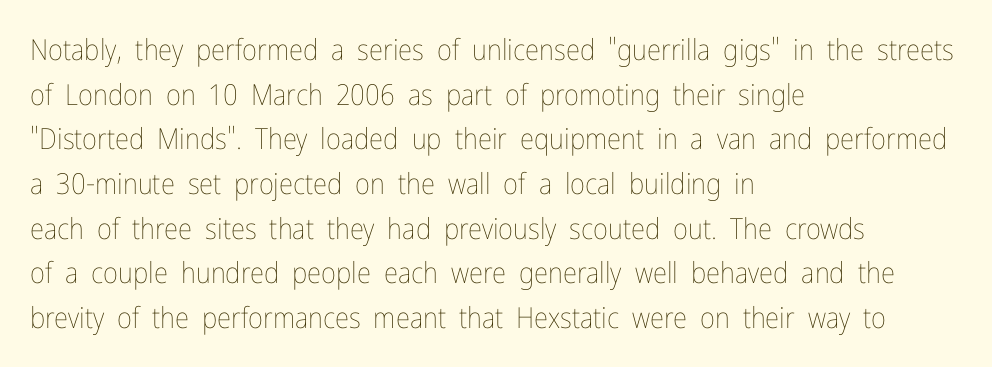
It's the straight-up-and-down kind of type. The rendering uses natural spacing where letterforms have individual widths. Ink coverage per letter is moderate at most. The space beneath each line is pristine and unruled. Each word holds together tightly as a unit, with standard inter-letter gaps. Summary of vertical rhythm: regular, with standard interline spacing.
